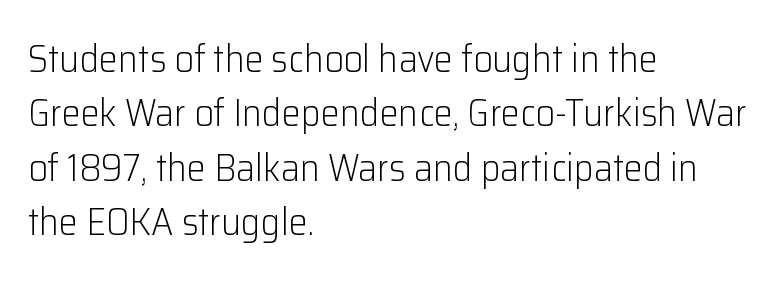
The image shows 38 px light sans-serif type, upright; set left-aligned, normal line spacing (1.43x), normal letter spacing, not underlined; low stroke contrast and a medium x-height.
